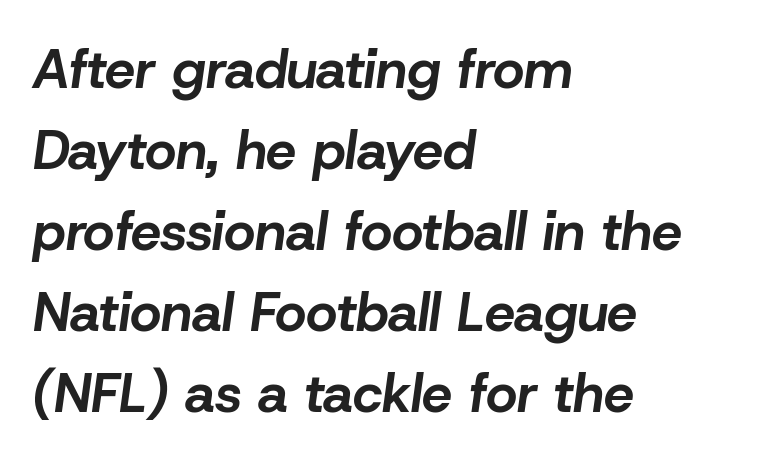
The image shows 54 px bold type, italic (leaning right); set left-aligned, normal line spacing (1.5x), normal letter spacing, not underlined; low stroke contrast and a medium x-height.
